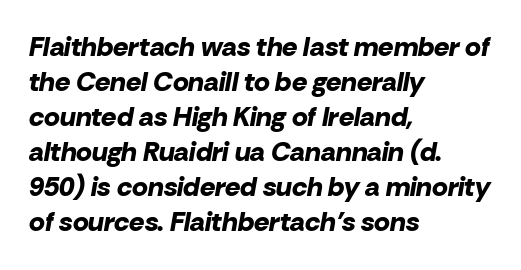
Q: Is the text bold? A: Yes.
Q: Is the text italic (slanted)? A: Yes, it leans right by about 10 degrees.
Q: Is the text underlined? A: No.
Q: How is the paragraph aligned? A: Left-aligned.
Q: Is the spacing between letters normal or unusually wide? A: Normal.
Q: Is the spacing between lines tight, normal or loose? A: Normal.
